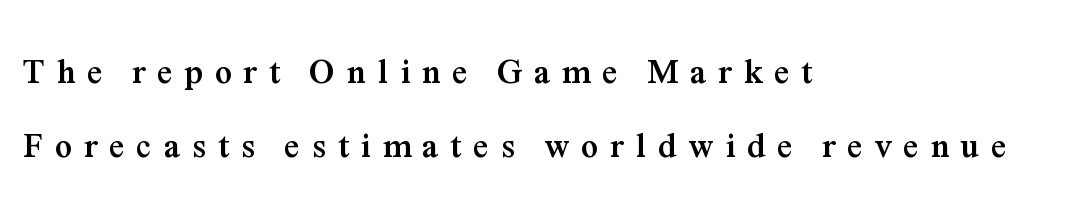
{"serif": "yes", "italic": "no", "bold": "yes", "weight": "semibold", "width": "normal", "stroke_contrast": "medium", "x_height": "medium", "monospaced": "no", "underline": "no", "align": "left", "line_spacing": "loose", "line_spacing_ratio": 2.17, "letter_spacing": "wide", "letter_spacing_em": 0.35, "glyph_px": 34}
